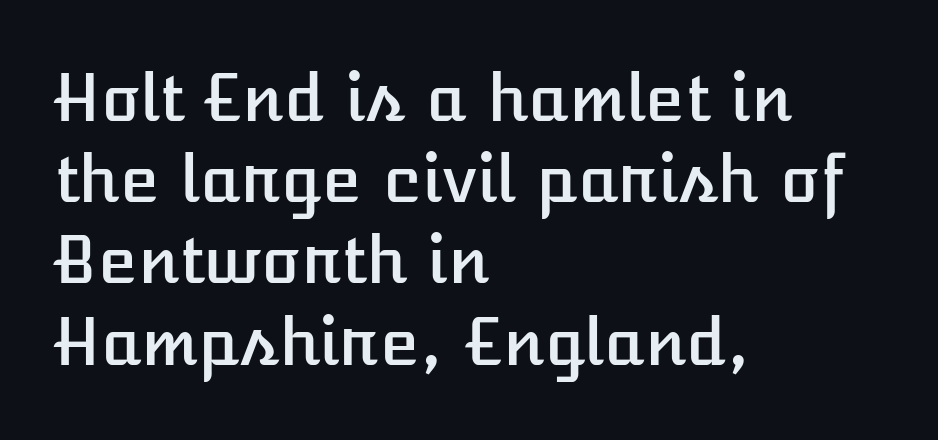
{"italic": "no", "width": "normal", "stroke_contrast": "low", "x_height": "medium", "monospaced": "no", "underline": "no", "align": "left", "line_spacing": "normal", "line_spacing_ratio": 1.25, "letter_spacing": "normal", "letter_spacing_em": 0.0, "glyph_px": 65}
